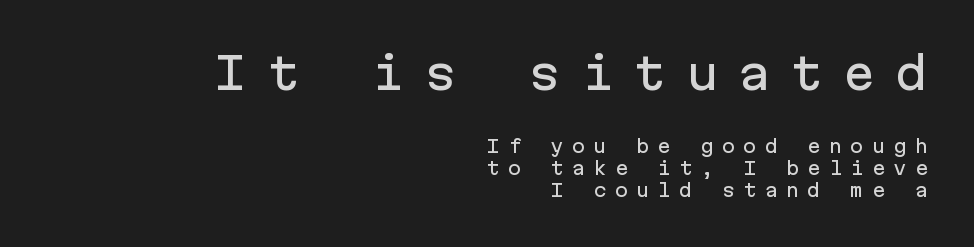
{"serif": "no", "italic": "no", "width": "normal", "stroke_contrast": "low", "x_height": "medium", "monospaced": "yes", "underline": "no", "align": "right", "line_spacing_ratio": 1.22, "letter_spacing": "wide", "letter_spacing_em": 0.44, "larger_block": "first", "size_ratio": 2.44, "glyph_px": 44}
